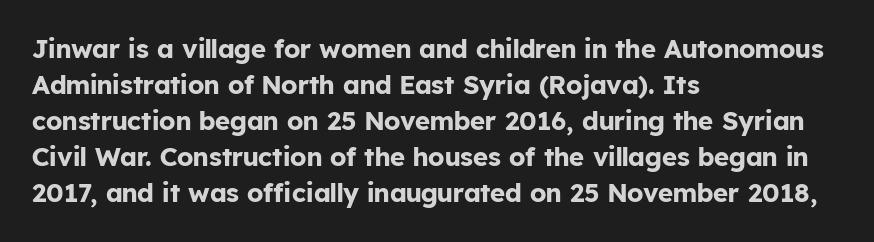
Q: Is the text bold? A: Yes.
Q: Is the text italic (slanted)? A: No, it is upright.
Q: Is the text underlined? A: No.
Q: How is the paragraph aligned? A: Left-aligned.
Q: Is the spacing between letters normal or unusually wide? A: Normal.
Q: Is the spacing between lines tight, normal or loose? A: Normal.
